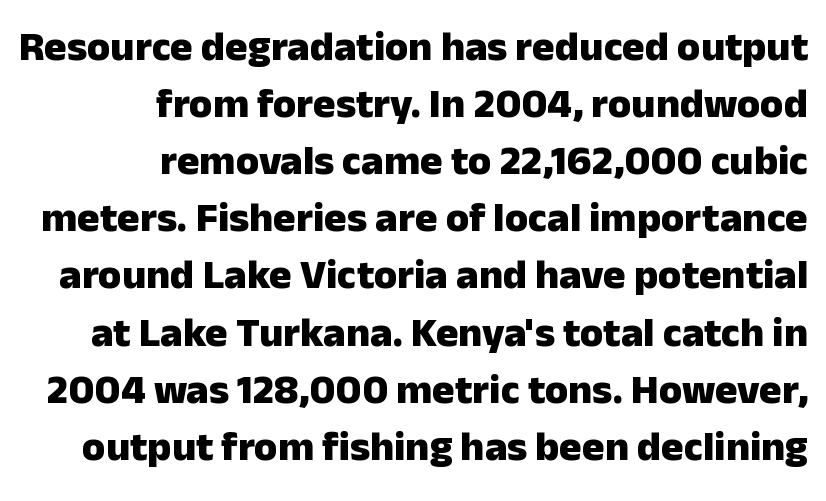
The image shows 42 px heavy sans-serif type, upright; set right-aligned, normal line spacing (1.36x), normal letter spacing, not underlined; low stroke contrast and a medium x-height.
